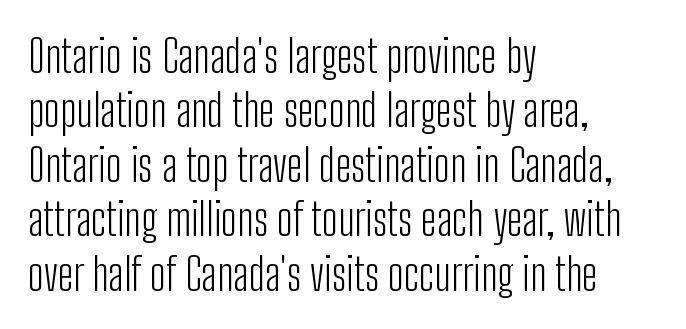
The image shows 45 px light, condensed sans-serif type, upright; set left-aligned, line spacing 1.21x, normal letter spacing, not underlined; low stroke contrast and a medium x-height.
